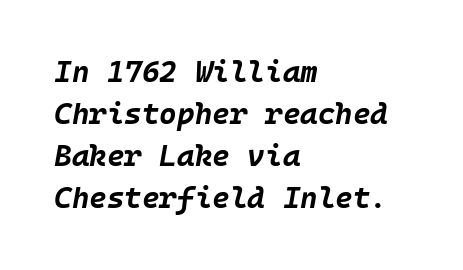
This rendering uses left alignment, leaving the right contour irregular. Is the type slanted? Yes — the strokes lean at a clear angle. The words here are not underlined. Notice how thick the strokes are: this is what a full bold looks like. Characters follow at the spacing the type designer built in. The lines sit at an ordinary, default distance from one another.
